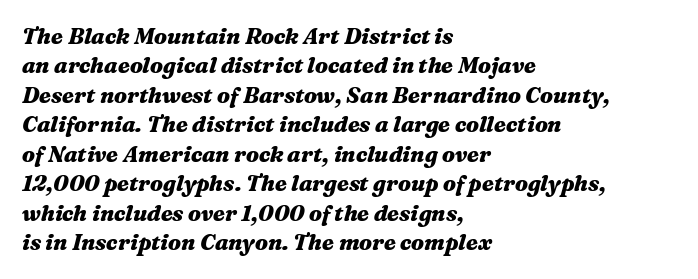
Q: Is the text bold? A: Yes.
Q: Is the text italic (slanted)? A: Yes, it leans right by about 16 degrees.
Q: Is the text underlined? A: No.
Q: How is the paragraph aligned? A: Left-aligned.
Q: Is the spacing between letters normal or unusually wide? A: Normal.
Q: Is the spacing between lines tight, normal or loose? A: Normal.
